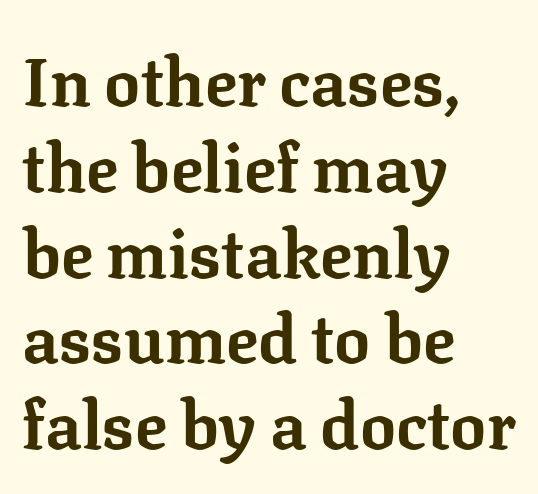
The image shows 67 px bold serif type, upright; set left-aligned, normal line spacing (1.28x), normal letter spacing, not underlined; low stroke contrast and a medium x-height.
